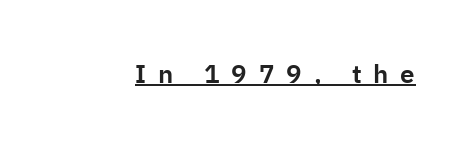
The image shows 26 px text type, upright; set unusually wide letter spacing (+0.46 em), underlined.
